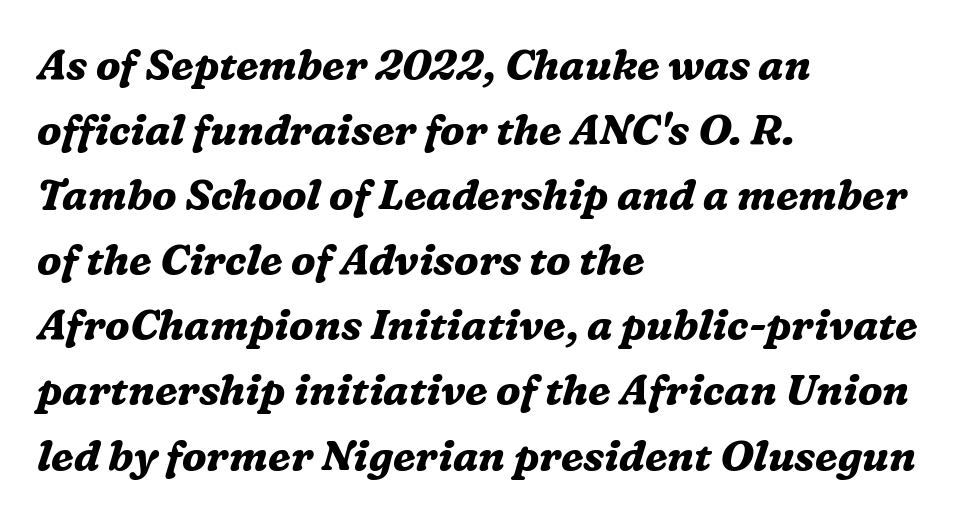
Q: Is the text bold? A: Yes.
Q: Is the text italic (slanted)? A: Yes, it leans right by about 16 degrees.
Q: Is the typeface a serif or a sans-serif typeface? A: Serif.
Q: Is the text underlined? A: No.
Q: How is the paragraph aligned? A: Left-aligned.
Q: Is the spacing between letters normal or unusually wide? A: Normal.
Q: Is the spacing between lines tight, normal or loose? A: Normal.
Q: Width (condensed, normal, or wide)? A: Normal.
Q: Stroke contrast? A: Medium.
Q: x-height? A: Medium.
Q: Monospaced? A: No.
